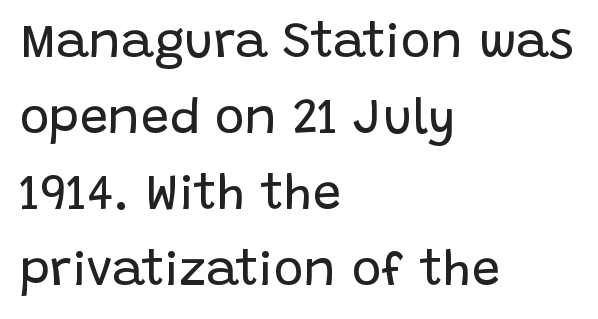
{"serif": "no", "italic": "no", "bold": "no", "weight": "regular", "width": "normal", "stroke_contrast": "low", "x_height": "large", "monospaced": "no", "underline": "no", "align": "left", "line_spacing": "normal", "line_spacing_ratio": 1.52, "letter_spacing": "normal", "letter_spacing_em": 0.0, "glyph_px": 50}
